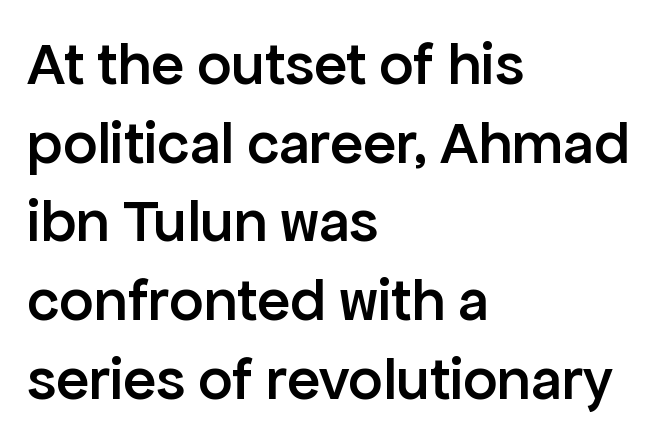
The letters carry no serifs — their stems end cleanly without finishing strokes. Horizontally, the lines are justified to the leading edge only. Compared with typical body copy, the letter spacing here is the same. Honestly, the row spacing looks completely unremarkable. Anything drawn beneath the words? Only blank space. The strokes are fattened partway — semibold, not bold.
